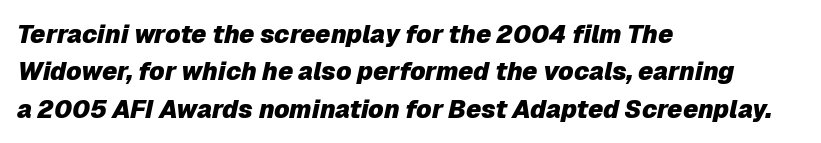
Q: Is the text bold? A: Yes.
Q: Is the text italic (slanted)? A: Yes, it leans right by about 12 degrees.
Q: Is the text underlined? A: No.
Q: How is the paragraph aligned? A: Left-aligned.
Q: Is the spacing between letters normal or unusually wide? A: Normal.
Q: Is the spacing between lines tight, normal or loose? A: Normal.
